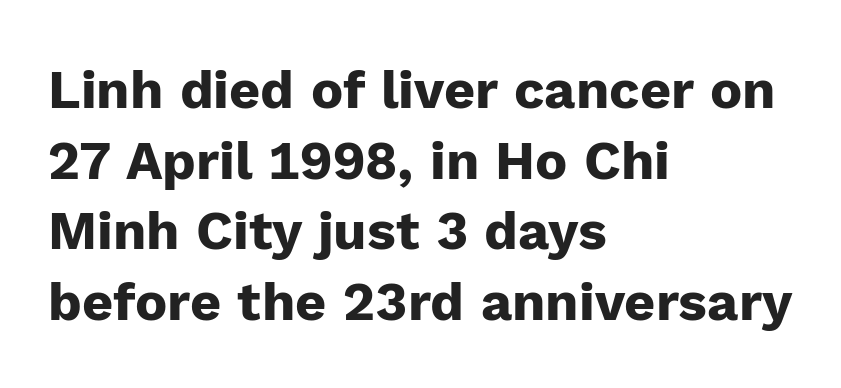
Look at the stroke-to-counter ratio: heavy, a bold. This sample uses a sans-serif face. Posture: straight, roman, zero tilt. Where is the straight margin? On the left. Leading matches the norm, producing a regular column. The foot of each line stays bare and open.
